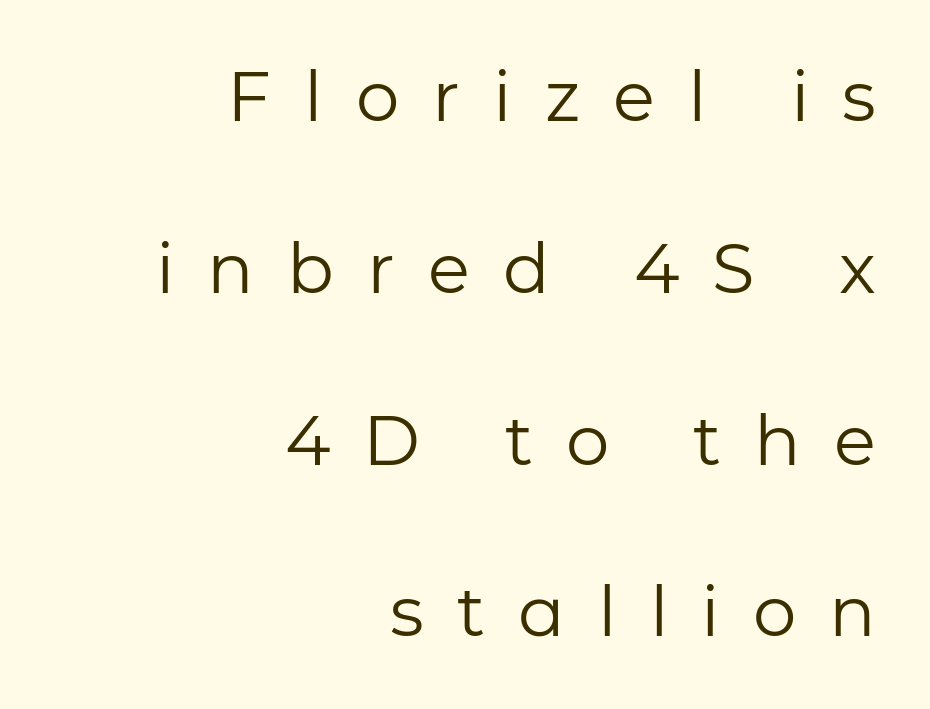
Between one letter and the next there's a generous, obvious gap. Unlike a traditional serif, this face leaves its strokes unadorned. The baseline area is clear. Summary of weight: not heavy and not bold. The letters stand straight up with perfectly vertical stems. Widely set lines give the paragraph a tall, airy silhouette.
